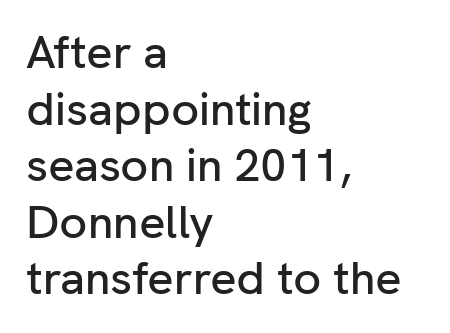
The lettering stays uniformly vertical, giving the passage a roman look. Nothing sits at the stroke ends, so this counts as sans-serif. Which margin do the lines hug? The left one — the right edge is uneven. Looks like regular typesetting: each glyph gets only the width it needs. Compared with typical body copy, the letter spacing here is the same.
